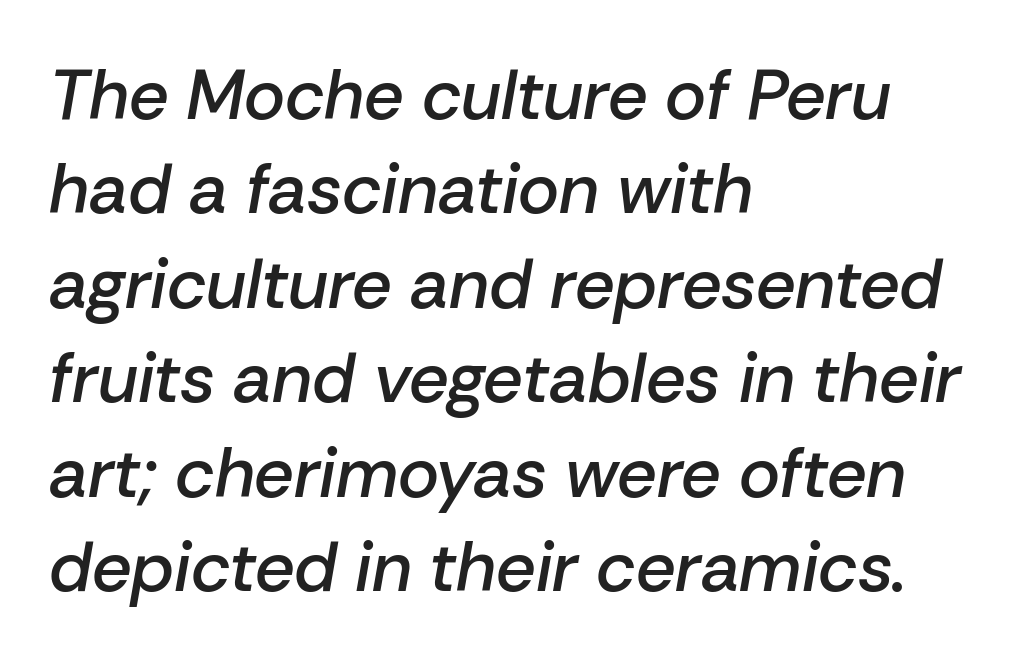
The image shows 70 px semibold type, italic (leaning right); set left-aligned, normal line spacing (1.35x), normal letter spacing, not underlined; low stroke contrast and a medium x-height.
